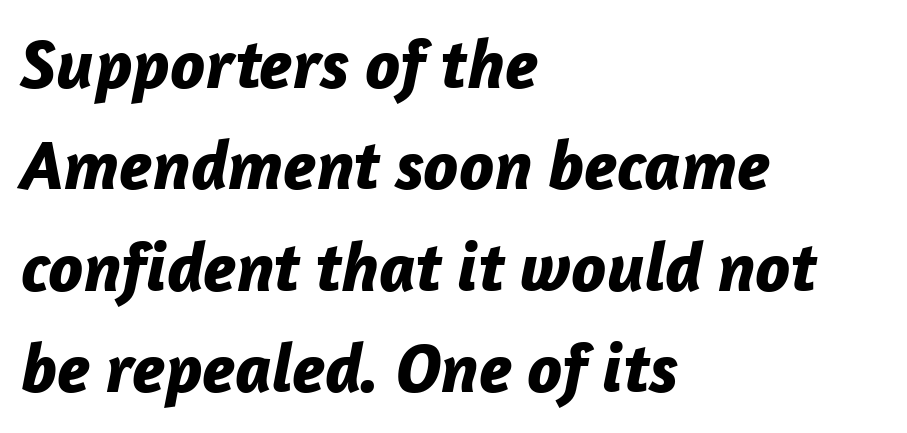
Compared with typical paragraphs, the rows here are spaced about the same. Is this a fixed-width face? No — the glyphs have proportional, varying widths. Compared with typical body copy, the letter spacing here is the same. A full-strength bold gives these letters their thick strokes. When letters slant like this, we call the style italic.
